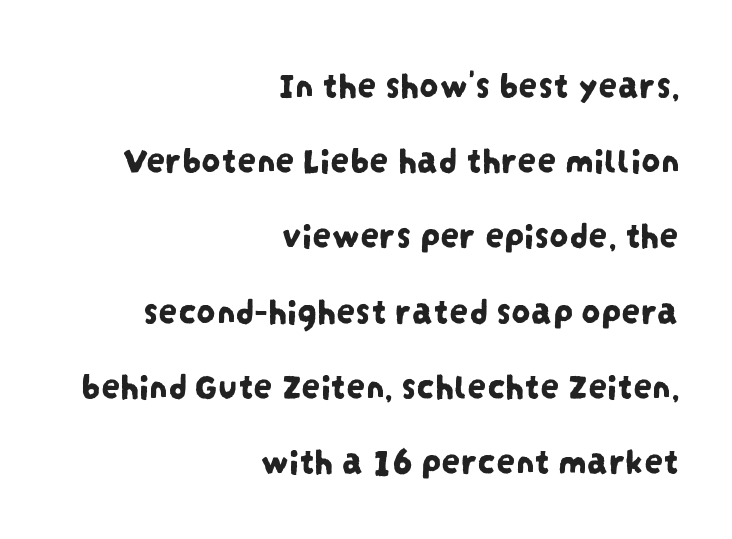
What's the leading like? Stretched, with rows far apart. I'd call this a sans setting — the letters go barefoot. This rendering uses right alignment, leaving the left contour irregular. Think of a printed novel: that variable character pitch is what you see here.
